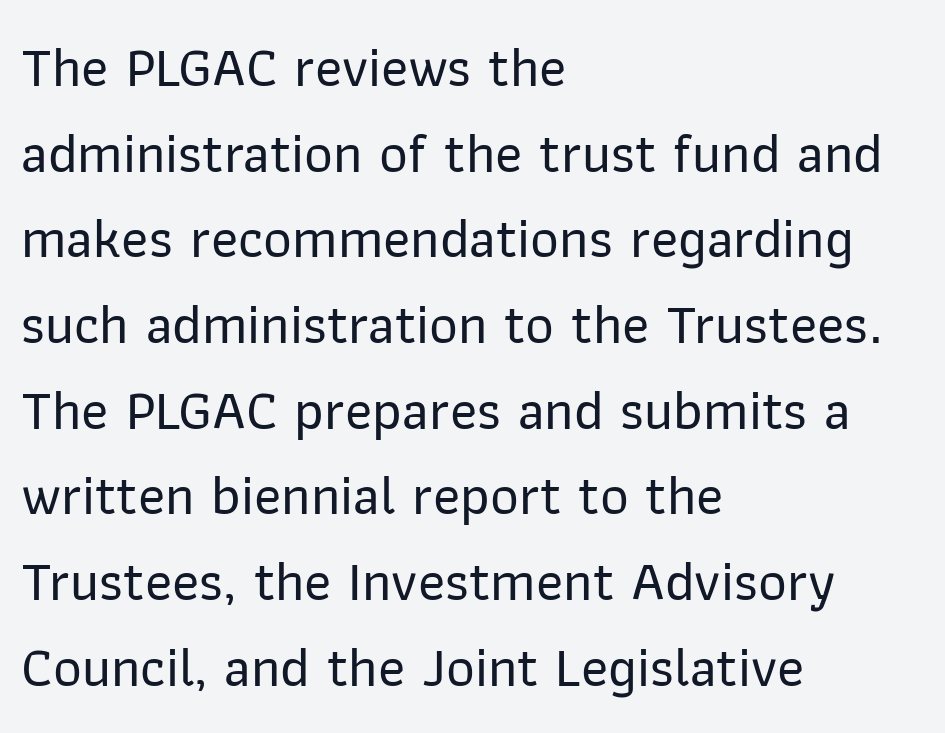
The horizontal fit of the characters is conventional and even. If you measured baseline to baseline, you'd find a middling distance. Notice how the stems are strictly vertical — no italics here. Each letter keeps its own natural width here, so spacing adapts to shape.
